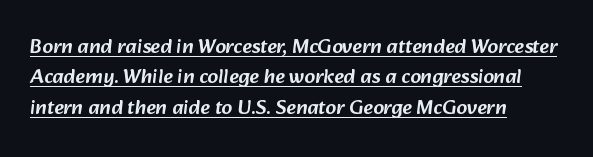
The image shows 21 px text type; set left-aligned, normal line spacing (1.45x), normal letter spacing, underlined.
